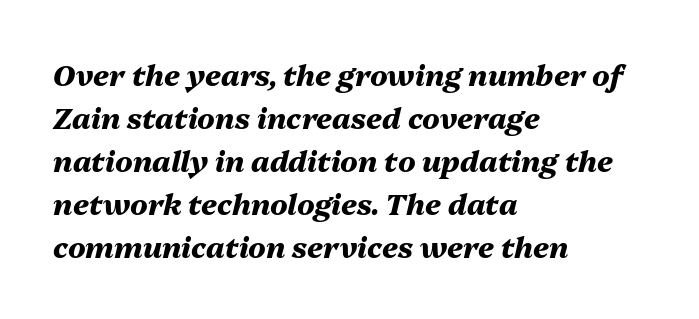
Plenty of ink on the page — the face is bold. The type is set solid horizontally, with unmodified tracking. The letters advance in unequal steps, a hallmark of proportional type. Has an underline been added? It has not. Italic? Definitely — the glyphs are oblique. Reading down the column, the eye jumps a familiar distance to each next line.
